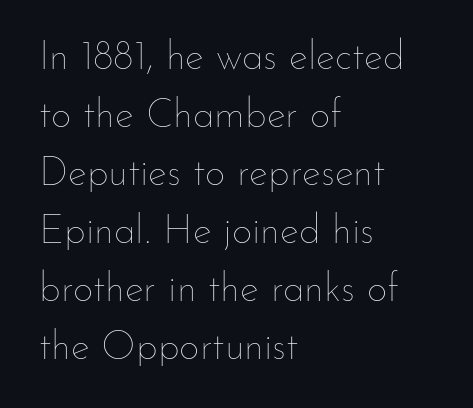
No chunkiness to these letters — they're not bold. The string is rendered with underlining switched off. Spacing between characters is what you'd get straight out of the box. The passage is arranged the way most books set body copy — flush left.
